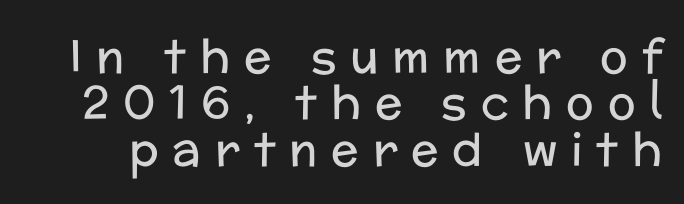
{"serif": "no", "italic": "no", "bold": "no", "weight": "regular", "width": "normal", "stroke_contrast": "low", "x_height": "medium", "monospaced": "no", "underline": "no", "line_spacing": "tight", "line_spacing_ratio": 1.01, "letter_spacing": "wide", "letter_spacing_em": 0.3, "glyph_px": 46}
